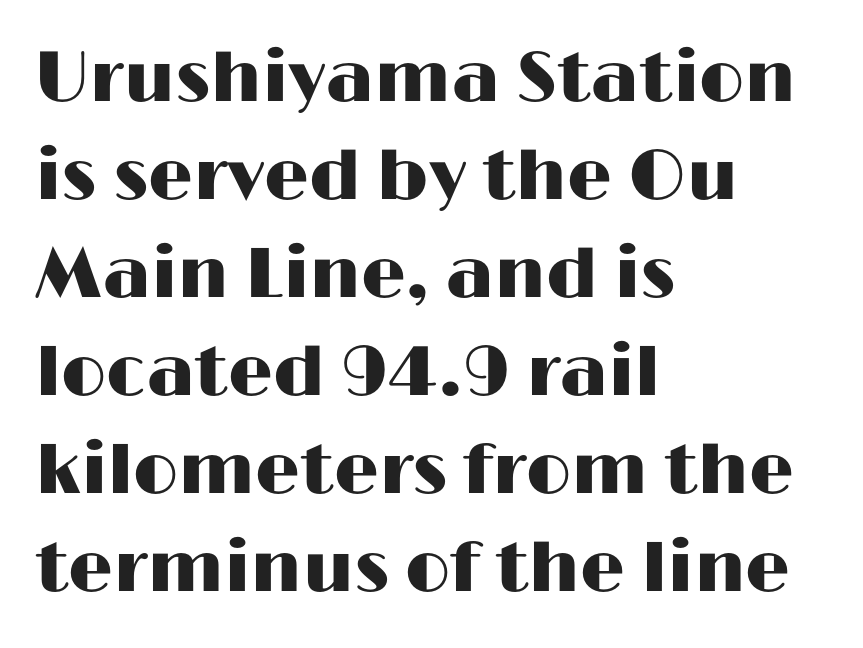
The block of text has a typical density, with ordinary space between rows. Bare-footed words on every line. The lettering stays uniformly vertical, giving the passage a roman look. Letter spacing: default. Alignment: flush left. The face used here is a sans, in the tradition of grotesques and geometrics.
